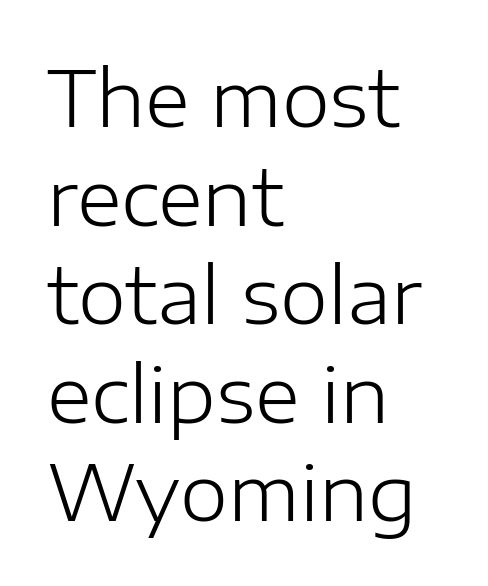
Q: Is the text bold? A: No.
Q: Is the text italic (slanted)? A: No, it is upright.
Q: Is the typeface a serif or a sans-serif typeface? A: Sans-serif.
Q: Is the text underlined? A: No.
Q: How is the paragraph aligned? A: Left-aligned.
Q: Is the spacing between letters normal or unusually wide? A: Normal.
Q: Is the spacing between lines tight, normal or loose? A: Normal.
Q: Width (condensed, normal, or wide)? A: Normal.
Q: Stroke contrast? A: Low.
Q: x-height? A: Medium.
Q: Monospaced? A: No.
